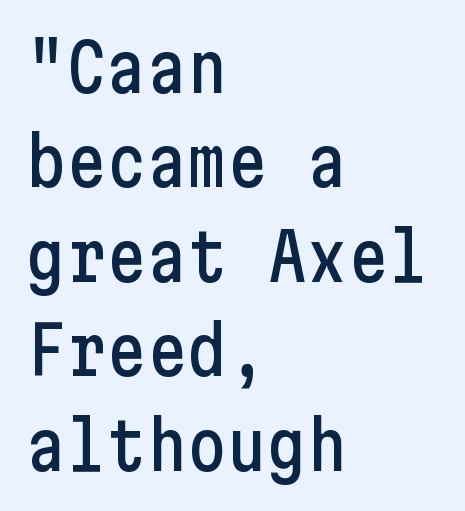
Q: Is the text italic (slanted)? A: No, it is upright.
Q: Is the typeface a serif or a sans-serif typeface? A: Sans-serif.
Q: Is the text underlined? A: No.
Q: How is the paragraph aligned? A: Left-aligned.
Q: Is the spacing between letters normal or unusually wide? A: Normal.
Q: Is the spacing between lines tight, normal or loose? A: Normal.
Q: Width (condensed, normal, or wide)? A: Condensed.
Q: Stroke contrast? A: Low.
Q: x-height? A: Medium.
